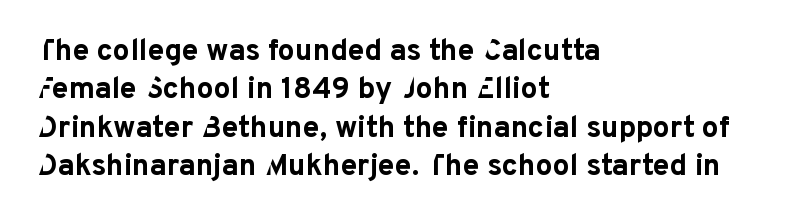
{"serif": "no", "italic": "no", "bold": "yes", "weight": "bold", "width": "normal", "stroke_contrast": "low", "x_height": "medium", "monospaced": "no", "underline": "no", "align": "left", "line_spacing": "normal", "line_spacing_ratio": 1.28, "letter_spacing": "normal", "letter_spacing_em": 0.0, "glyph_px": 30}
